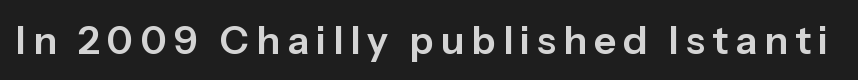
The image shows 39 px sans-serif type, upright; set not underlined; low stroke contrast and a medium x-height.
